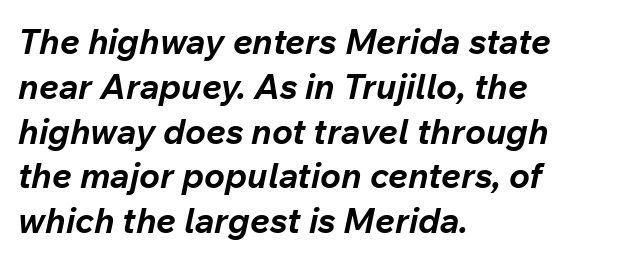
This sample keeps an unexceptional amount of space between lines. Is the letter spacing exaggerated? No — it looks like the ordinary default. Quick note: underline off. The ragged edge is on the right, which tells us the setting is flush left.
